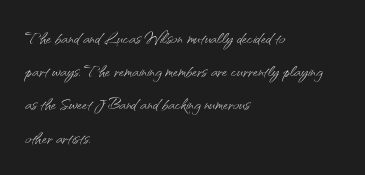
Weight: regular or lighter. Tracking value appears to be zero — textbook default spacing. The passage shown stacks its lines at a standard gap. The lines in this sample share a left origin and differ only in where they stop. Anything drawn beneath the words? Only blank space.
